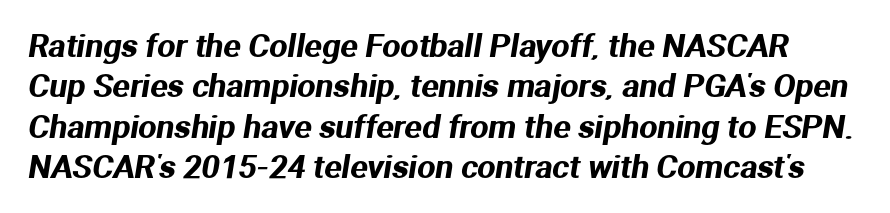
This sample has the flowing, uneven cadence of proportional lettering. Check where the strokes stop: nothing finishes them off — pure sans. The glyphs are unaccompanied by any horizontal stroke below them. Honestly, the letter spacing is just normal — you wouldn't notice it. Successive baselines arrive at the customary interval.
